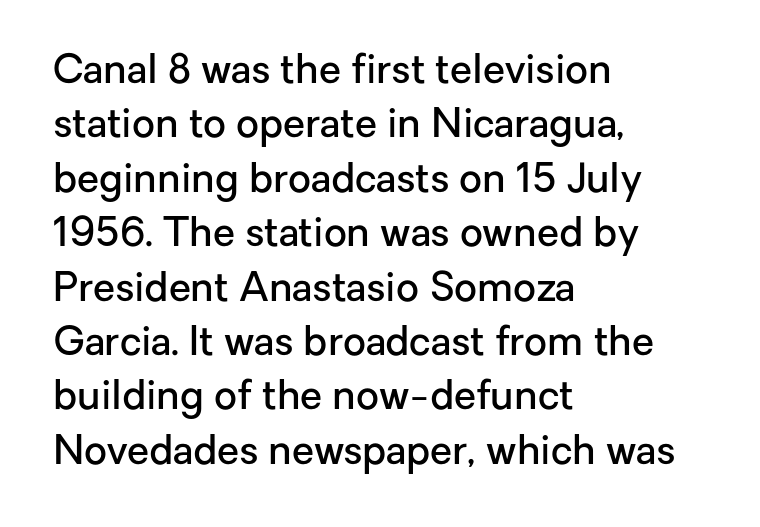
{"serif": "no", "italic": "no", "bold": "semi", "weight": "semibold", "width": "normal", "stroke_contrast": "low", "x_height": "medium", "monospaced": "no", "underline": "no", "align": "left", "line_spacing": "normal", "line_spacing_ratio": 1.36, "letter_spacing": "normal", "letter_spacing_em": 0.0, "glyph_px": 40}
